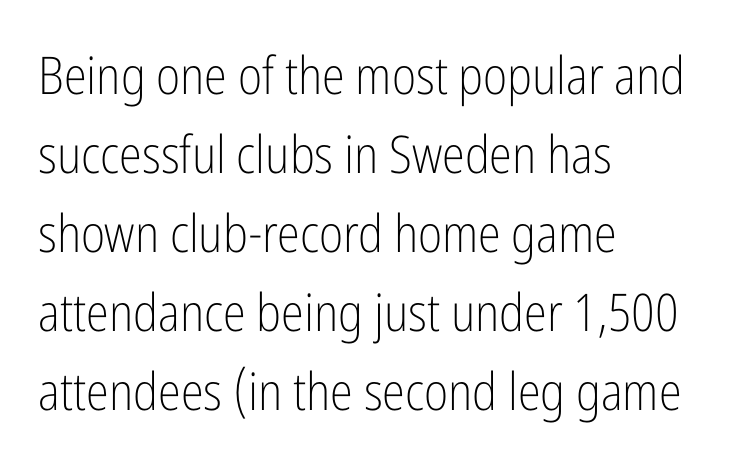
Character widths vary here, with narrow letters taking less room than wide ones. What's the leading like? Ordinary, nothing unusual. The letterforms sit shoulder to shoulder at normal distance. Counters stay open thanks to moderate or lighter strokes. These lines are composed in type without serifs. The words here are not underlined.
